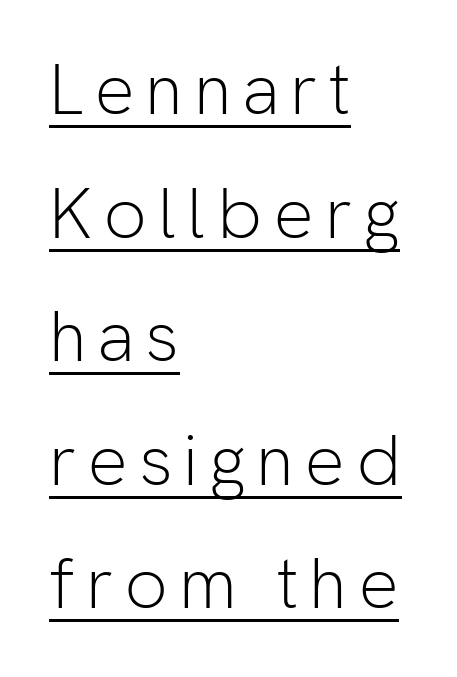
A continuous stroke trails under the words, as in a hyperlink. Serifs: no, the terminals of the letterforms are clean. Is there any slant? The stems are plumb. Proportional: the letters do not fall into vertical columns.
